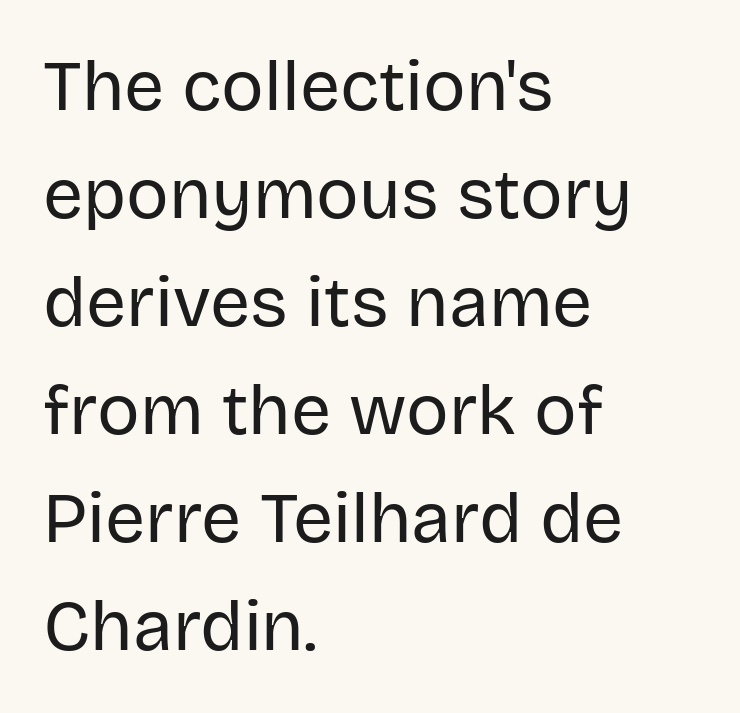
Nothing sits at the stroke ends, so this counts as sans-serif. Ink coverage per letter is moderate at most. The letters sit at their default tracking, neither squeezed nor spread. You could not count columns in this text — the font is proportionally spaced. Nobody drew a line under any word here.
